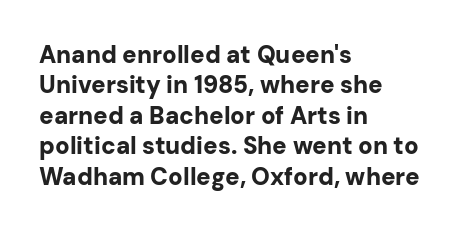
The glyphs are unaccompanied by any horizontal stroke below them. The leading is moderate, giving the passage an even texture. Left-aligned paragraph, ragged on the right. A full-strength bold gives these letters their thick strokes. This sample uses an upright cut, with every glyph sitting square on the baseline.
